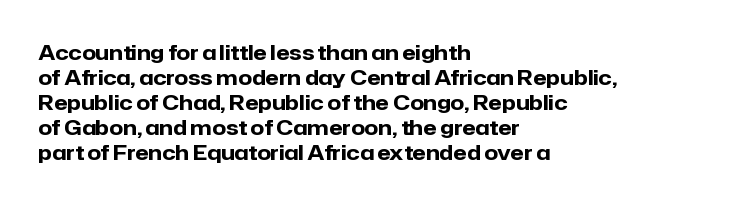
The baseline area is clear. Ordinary non-slanted type is in use. Look at the tracking — it's just the regular setting, nothing added. These lines carry a lot of weight — the face is fully bold.
